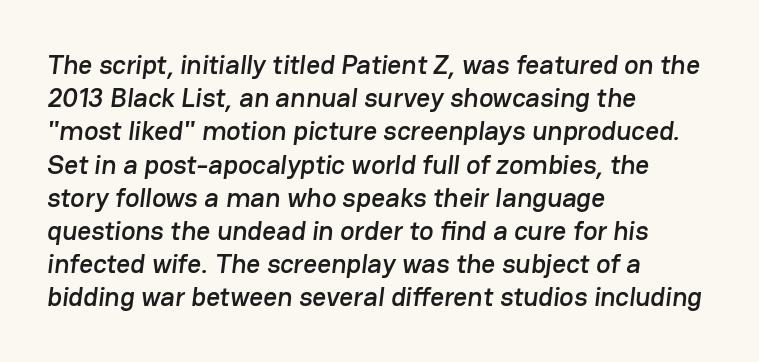
{"underline": "no", "align": "left", "line_spacing_ratio": 1.23, "letter_spacing": "normal", "letter_spacing_em": 0.0, "glyph_px": 27}
